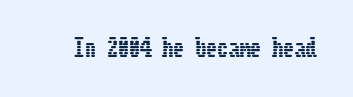
Q: Is the text italic (slanted)? A: No, it is upright.
Q: Is the text underlined? A: No.
Q: Is the spacing between letters normal or unusually wide? A: Normal.
